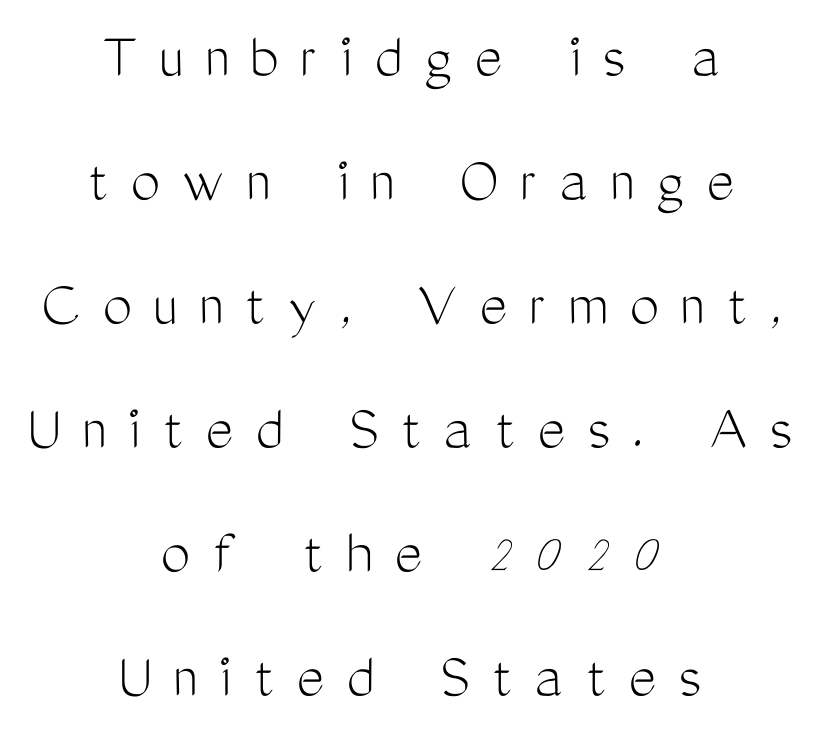
Q: Is the text bold? A: No.
Q: Is the text italic (slanted)? A: No, it is upright.
Q: Is the typeface a serif or a sans-serif typeface? A: Sans-serif.
Q: Is the text underlined? A: No.
Q: How is the paragraph aligned? A: Centered.
Q: Is the spacing between letters normal or unusually wide? A: Unusually wide.
Q: Width (condensed, normal, or wide)? A: Condensed.
Q: Stroke contrast? A: Medium.
Q: x-height? A: Medium.
Q: Monospaced? A: No.
